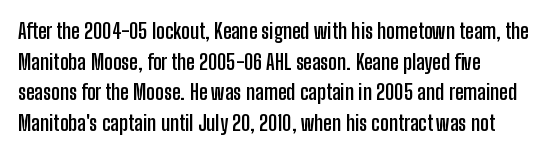
Q: Is the text bold? A: Yes.
Q: Is the text italic (slanted)? A: No, it is upright.
Q: Is the text underlined? A: No.
Q: How is the paragraph aligned? A: Left-aligned.
Q: Is the spacing between letters normal or unusually wide? A: Normal.
Q: Is the spacing between lines tight, normal or loose? A: Normal.
